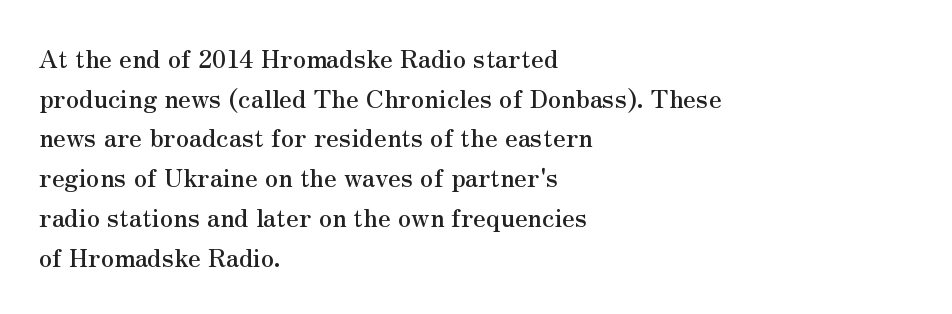
The image shows 25 px text type, upright; set left-aligned, normal line spacing (1.59x), normal letter spacing, not underlined.
